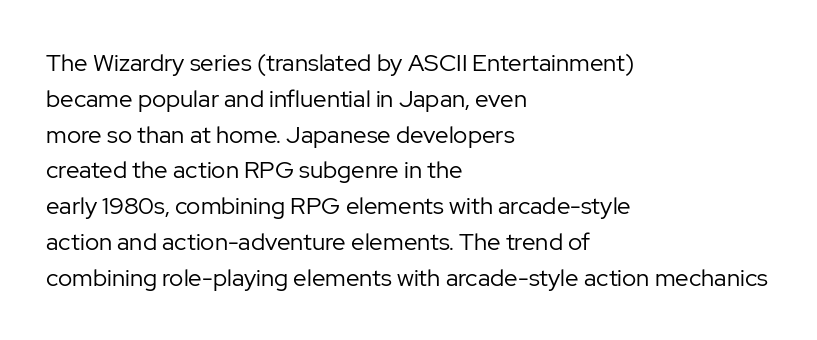
The image shows 24 px text type, upright; set left-aligned, normal line spacing (1.49x), normal letter spacing, not underlined.
